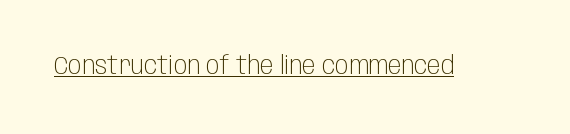
{"italic": "no", "bold": "no", "underline": "yes", "letter_spacing": "normal", "letter_spacing_em": 0.0, "glyph_px": 25}
